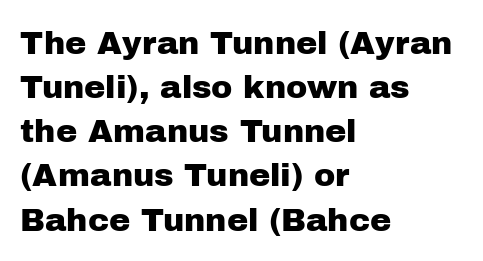
The image shows 32 px sans-serif type, upright; set left-aligned, normal line spacing (1.38x), normal letter spacing, not underlined; low stroke contrast and a medium x-height.
